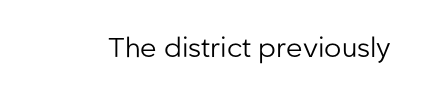
Has an underline been added? It has not. The type is set solid horizontally, with unmodified tracking. The characters are drawn with everyday or finer stroke widths. Every character sits straight up, as roman type does.
